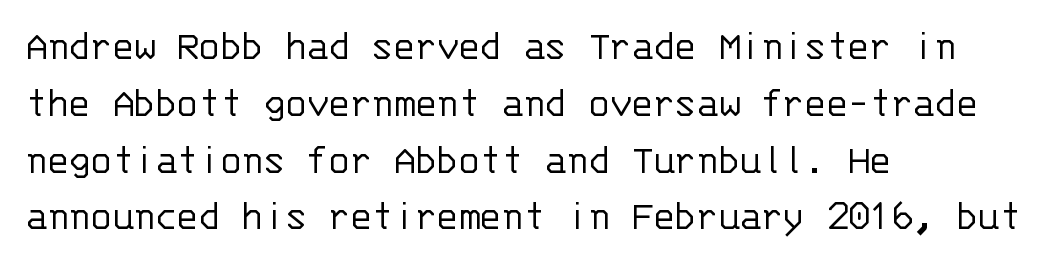
Observe the ordinary spacing: letters are neighbours, not strangers. Nope, no serifs anywhere on these letters. The compositor pushed each line to the left boundary. In terms of posture, this sample is upright.
